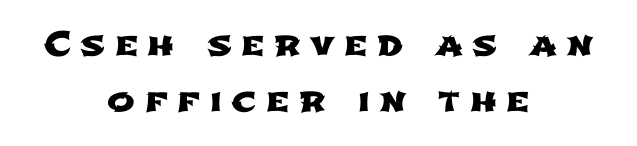
{"serif": "no", "width": "wide", "stroke_contrast": "low", "x_height": "medium", "monospaced": "no", "underline": "no", "align": "center", "line_spacing": "normal", "line_spacing_ratio": 1.7, "letter_spacing": "wide", "letter_spacing_em": 0.29, "glyph_px": 33}
